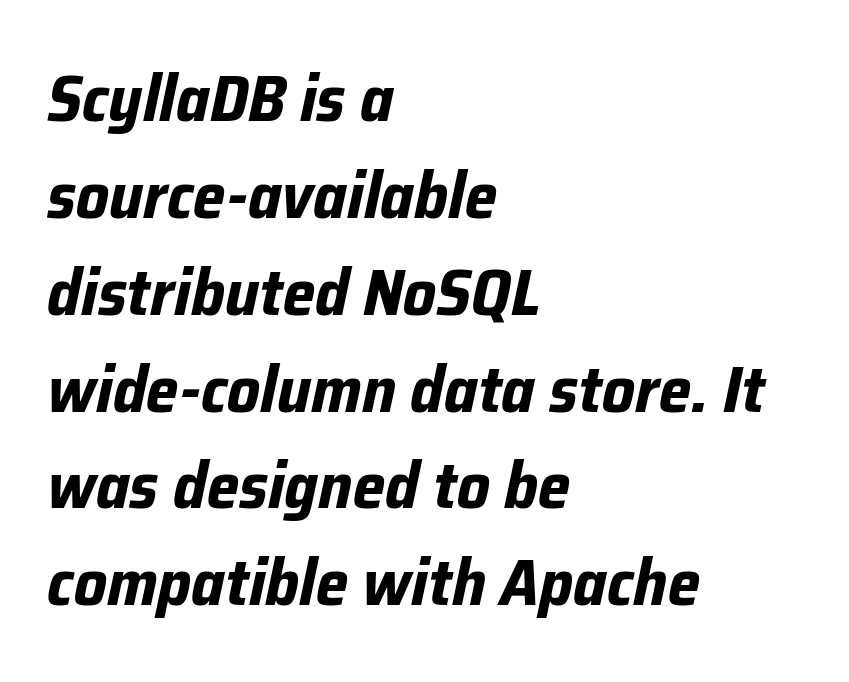
Q: Is the text bold? A: Yes.
Q: Is the text italic (slanted)? A: Yes, it leans right by about 12 degrees.
Q: Is the text underlined? A: No.
Q: How is the paragraph aligned? A: Left-aligned.
Q: Is the spacing between letters normal or unusually wide? A: Normal.
Q: Is the spacing between lines tight, normal or loose? A: Normal.
Q: Width (condensed, normal, or wide)? A: Normal.
Q: Stroke contrast? A: Low.
Q: x-height? A: Medium.
Q: Monospaced? A: No.
